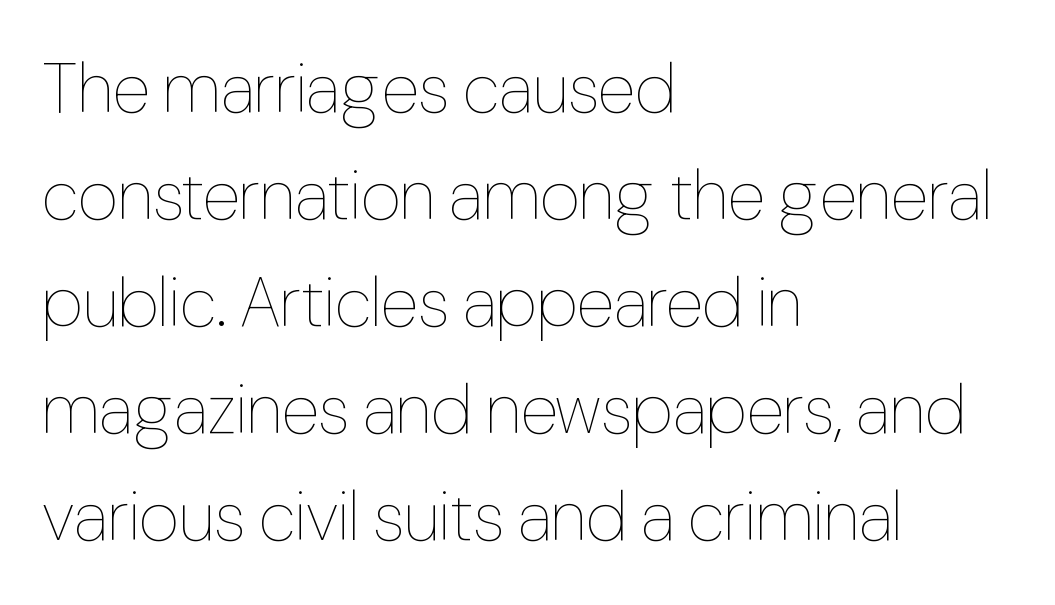
Q: Is the text bold? A: No.
Q: Is the text italic (slanted)? A: No, it is upright.
Q: Is the text underlined? A: No.
Q: How is the paragraph aligned? A: Left-aligned.
Q: Is the spacing between letters normal or unusually wide? A: Normal.
Q: Is the spacing between lines tight, normal or loose? A: Normal.
Q: Width (condensed, normal, or wide)? A: Condensed.
Q: Stroke contrast? A: Low.
Q: x-height? A: Medium.
Q: Monospaced? A: No.
